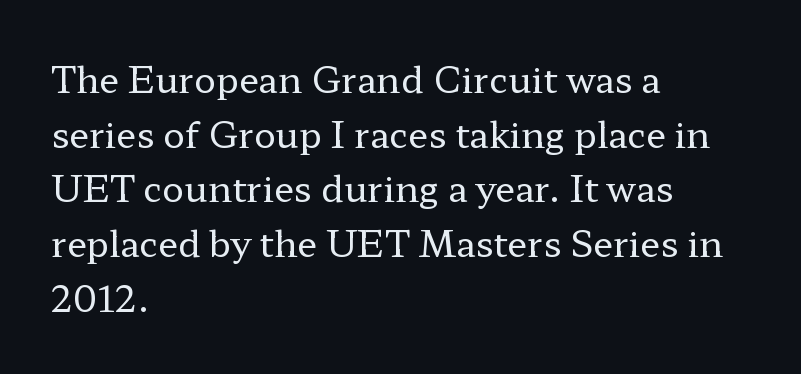
The rendering keeps characters at their native spacing. Left-aligned paragraph, ragged on the right. Honestly, the row spacing looks completely unremarkable. Think of a printed novel: that variable character pitch is what you see here.
